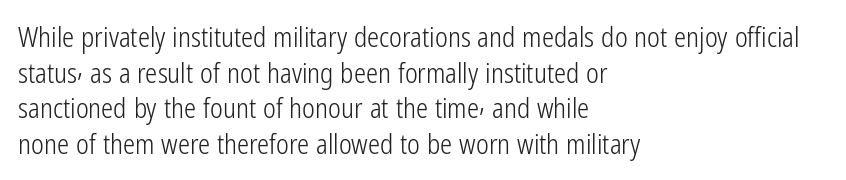
The image shows 27 px text type, upright; set left-aligned, normal line spacing (1.32x), normal letter spacing, not underlined.
